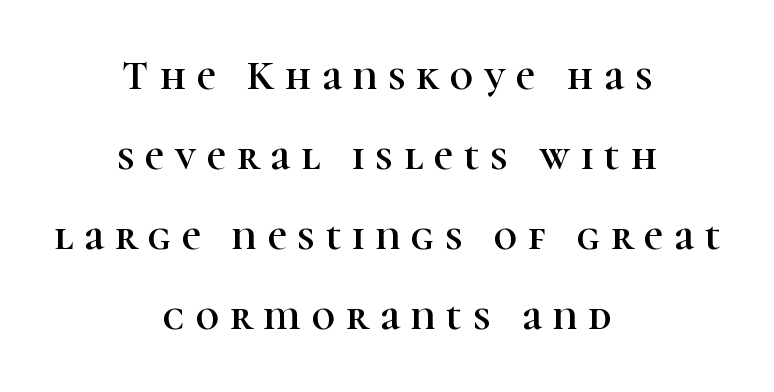
The image shows 41 px serif type, upright; set centered, loose line spacing (1.95x), unusually wide letter spacing (+0.27 em), not underlined; high stroke contrast and a medium x-height.
